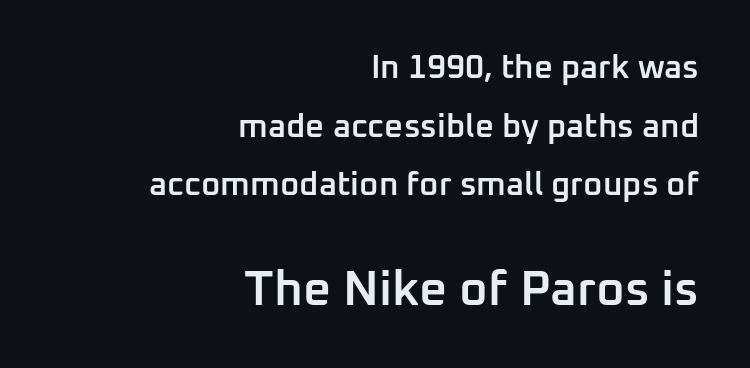
A flush-right, rag-left setting is used for this passage. Caption: semibold face, moderately heavy strokes. Whoever set this made the second block the dominant, larger element. This is sans-serif lettering, the kind often seen on screens and signage. Vertical strokes here are truly vertical. Note the varied advance widths — an 'i' is clearly narrower than an 'm'.
